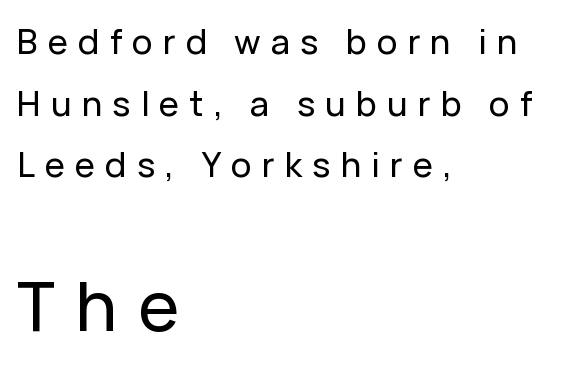
{"serif": "no", "italic": "no", "width": "normal", "stroke_contrast": "low", "x_height": "medium", "monospaced": "no", "underline": "no", "align": "left", "line_spacing_ratio": 1.81, "letter_spacing": "wide", "letter_spacing_em": 0.3, "larger_block": "second", "size_ratio": 2.03, "glyph_px": 69}
